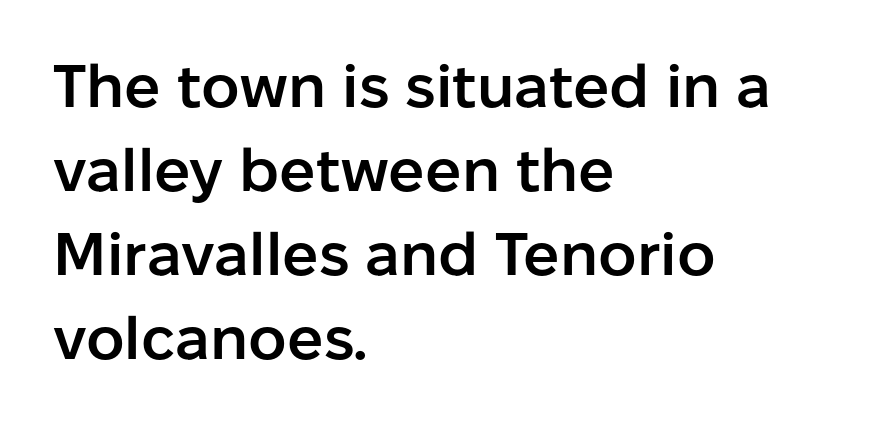
The image shows 60 px semibold sans-serif type, upright; set left-aligned, normal line spacing (1.4x), normal letter spacing, not underlined; low stroke contrast and a medium x-height.
